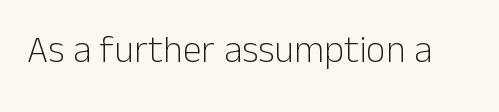
Q: Is the text bold? A: No.
Q: Is the text italic (slanted)? A: No, it is upright.
Q: Is the typeface a serif or a sans-serif typeface? A: Sans-serif.
Q: Is the text underlined? A: No.
Q: Is the spacing between letters normal or unusually wide? A: Normal.
Q: Width (condensed, normal, or wide)? A: Normal.
Q: Stroke contrast? A: Low.
Q: x-height? A: Medium.
Q: Monospaced? A: No.
